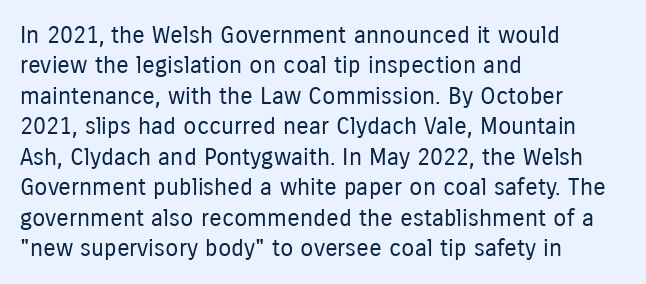
{"italic": "no", "bold": "no", "underline": "no", "align": "left", "line_spacing": "normal", "line_spacing_ratio": 1.27, "letter_spacing": "normal", "letter_spacing_em": 0.0, "glyph_px": 24}
